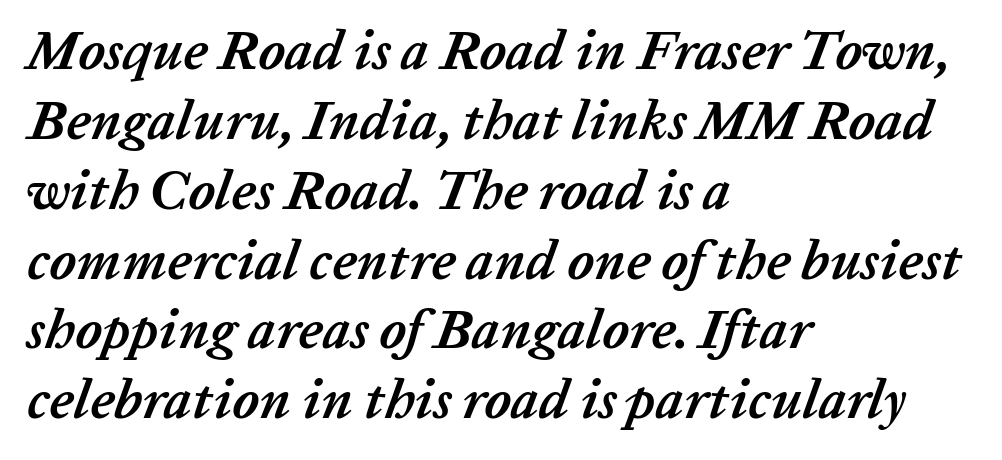
Q: Is the text bold? A: Yes.
Q: Is the text italic (slanted)? A: Yes, it leans right by about 20 degrees.
Q: Is the text underlined? A: No.
Q: How is the paragraph aligned? A: Left-aligned.
Q: Is the spacing between letters normal or unusually wide? A: Normal.
Q: Is the spacing between lines tight, normal or loose? A: Normal.
Q: Width (condensed, normal, or wide)? A: Normal.
Q: Stroke contrast? A: Low.
Q: x-height? A: Medium.
Q: Monospaced? A: No.
